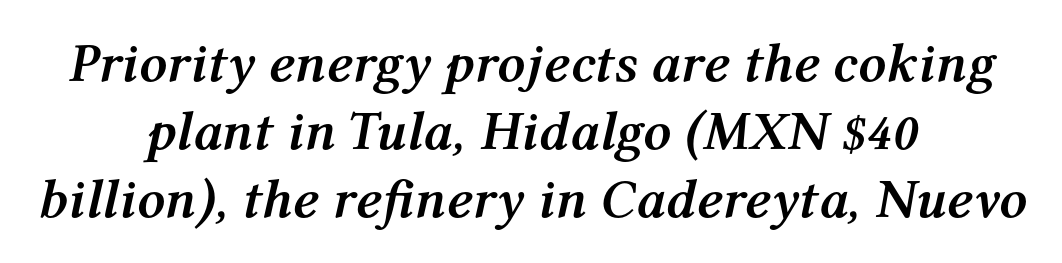
The image shows 55 px semibold type, italic (leaning right); set centered, line spacing 1.24x, normal letter spacing, not underlined; medium stroke contrast and a medium x-height.
